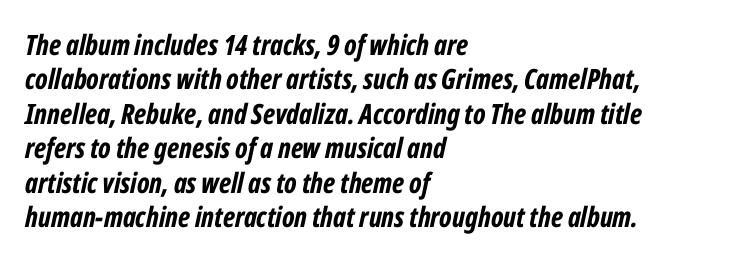
The paragraph has a hard left edge and a soft right edge. The letters sit at their default tracking, neither squeezed nor spread. Beneath every word, the page is bare. Thick stems and heavy bowls — unmistakably bold. This sample has the flowing, uneven cadence of proportional lettering.
